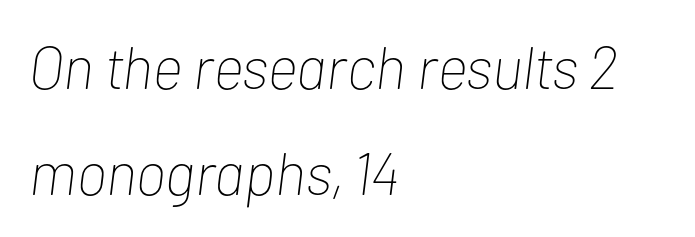
Q: Is the text bold? A: No.
Q: Is the text italic (slanted)? A: Yes, it leans right by about 7 degrees.
Q: Is the text underlined? A: No.
Q: How is the paragraph aligned? A: Left-aligned.
Q: Is the spacing between letters normal or unusually wide? A: Normal.
Q: Width (condensed, normal, or wide)? A: Condensed.
Q: Stroke contrast? A: Low.
Q: x-height? A: Medium.
Q: Monospaced? A: No.
